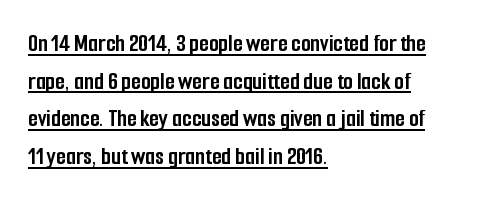
Q: Is the text bold? A: Yes.
Q: Is the text italic (slanted)? A: No, it is upright.
Q: Is the text underlined? A: Yes.
Q: How is the paragraph aligned? A: Left-aligned.
Q: Is the spacing between letters normal or unusually wide? A: Normal.
Q: Is the spacing between lines tight, normal or loose? A: Normal.
